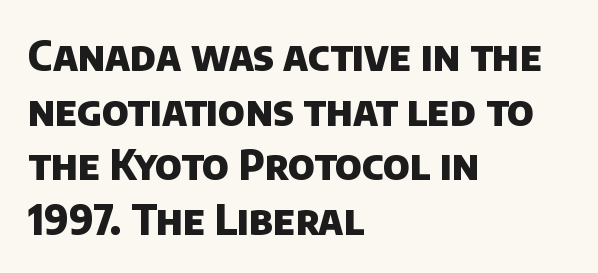
The image shows 41 px heavy sans-serif type; set left-aligned, normal line spacing (1.33x), normal letter spacing, not underlined; low stroke contrast and a large x-height.
